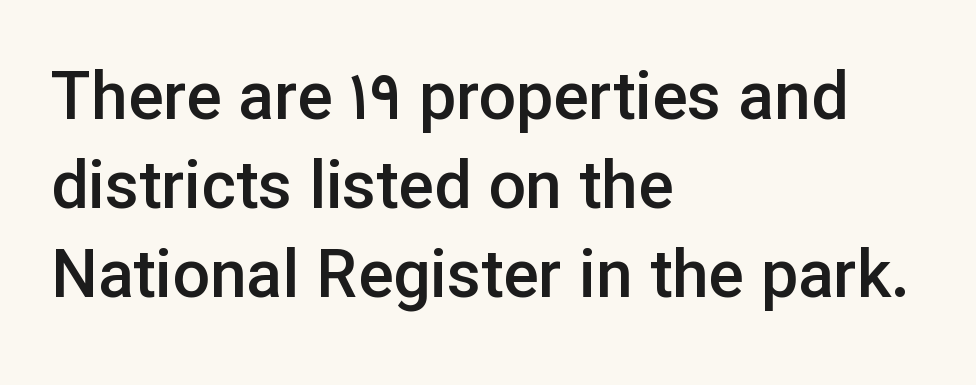
Q: Is the text bold? A: Semi-bold.
Q: Is the text italic (slanted)? A: No, it is upright.
Q: Is the typeface a serif or a sans-serif typeface? A: Sans-serif.
Q: Is the text underlined? A: No.
Q: How is the paragraph aligned? A: Left-aligned.
Q: Is the spacing between letters normal or unusually wide? A: Normal.
Q: Is the spacing between lines tight, normal or loose? A: Normal.
Q: Width (condensed, normal, or wide)? A: Normal.
Q: Stroke contrast? A: Low.
Q: x-height? A: Medium.
Q: Monospaced? A: No.
